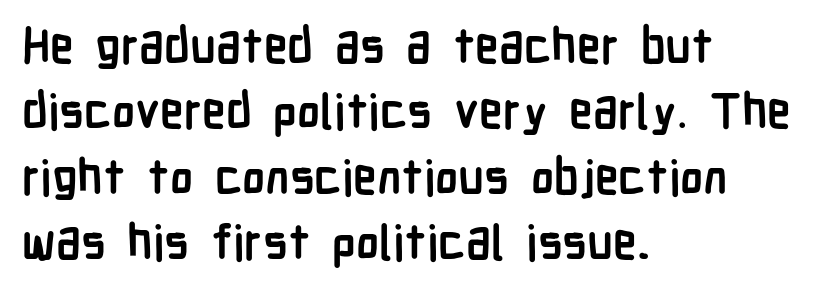
Rows of type keep a routine distance in the vertical direction. What stands out about the letter spacing? Nothing — it is the standard amount. A full-strength bold gives these letters their thick strokes. Proportional: the letters do not fall into vertical columns.
